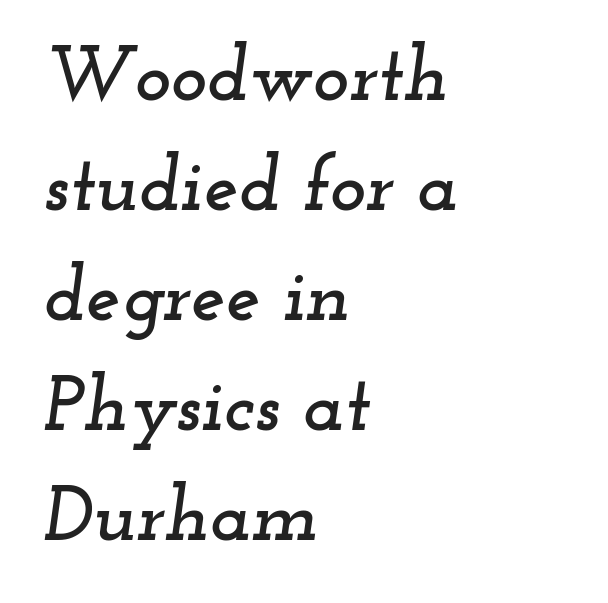
The image shows 77 px wide serif type, italic (leaning right); set left-aligned, normal line spacing (1.43x), normal letter spacing, not underlined; low stroke contrast and a small x-height.
